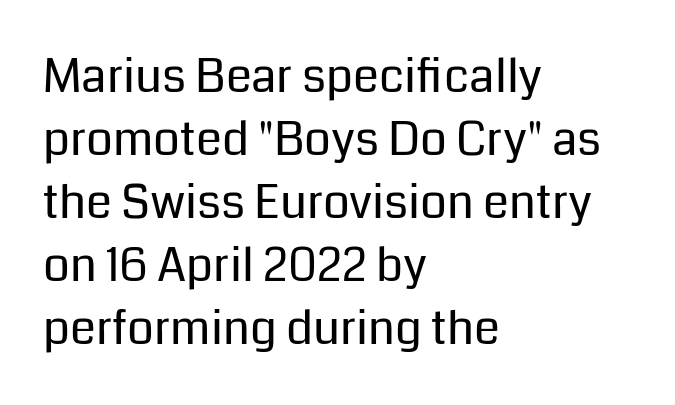
Q: Is the text bold? A: No.
Q: Is the text italic (slanted)? A: No, it is upright.
Q: Is the typeface a serif or a sans-serif typeface? A: Sans-serif.
Q: Is the text underlined? A: No.
Q: How is the paragraph aligned? A: Left-aligned.
Q: Is the spacing between letters normal or unusually wide? A: Normal.
Q: Is the spacing between lines tight, normal or loose? A: Normal.
Q: Width (condensed, normal, or wide)? A: Normal.
Q: Stroke contrast? A: Low.
Q: x-height? A: Medium.
Q: Monospaced? A: No.
